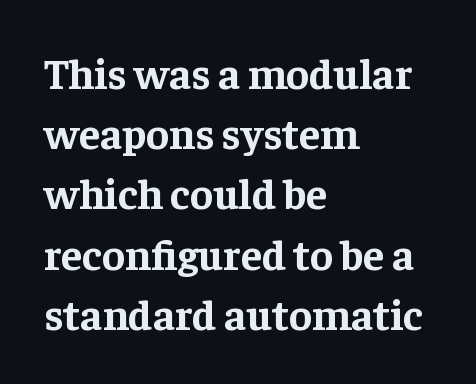
Q: Is the text bold? A: Yes.
Q: Is the text italic (slanted)? A: No, it is upright.
Q: Is the typeface a serif or a sans-serif typeface? A: Serif.
Q: Is the text underlined? A: No.
Q: How is the paragraph aligned? A: Left-aligned.
Q: Is the spacing between letters normal or unusually wide? A: Normal.
Q: Is the spacing between lines tight, normal or loose? A: Normal.
Q: Width (condensed, normal, or wide)? A: Normal.
Q: Stroke contrast? A: Low.
Q: x-height? A: Medium.
Q: Monospaced? A: No.
